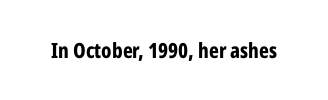
Q: Is the text bold? A: Yes.
Q: Is the text italic (slanted)? A: No, it is upright.
Q: Is the text underlined? A: No.
Q: Is the spacing between letters normal or unusually wide? A: Normal.
